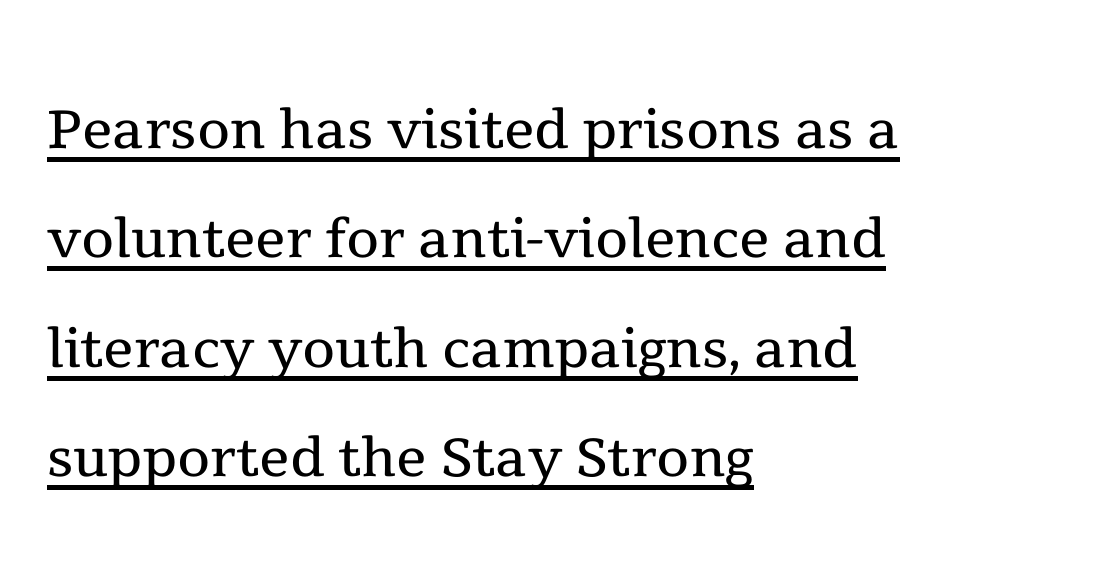
The image shows 76 px regular-weight serif type, upright; set left-aligned, normal line spacing (1.44x), normal letter spacing, underlined; a medium x-height.
